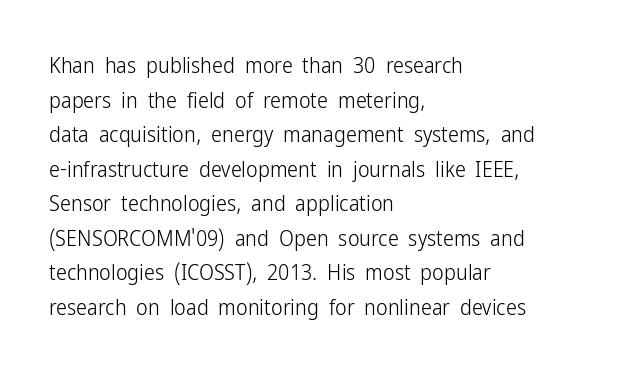
The image shows 22 px text type, upright; set left-aligned, normal line spacing (1.57x), normal letter spacing, not underlined.
